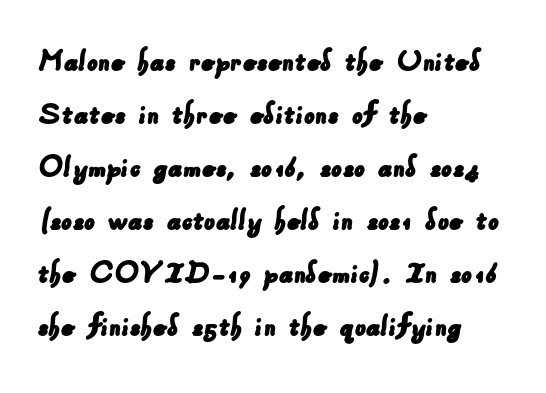
Q: Is the typeface a serif or a sans-serif typeface? A: Sans-serif.
Q: Is the text underlined? A: No.
Q: How is the paragraph aligned? A: Left-aligned.
Q: Is the spacing between letters normal or unusually wide? A: Normal.
Q: Is the spacing between lines tight, normal or loose? A: Normal.
Q: Width (condensed, normal, or wide)? A: Normal.
Q: Stroke contrast? A: Low.
Q: x-height? A: Small.
Q: Monospaced? A: No.
